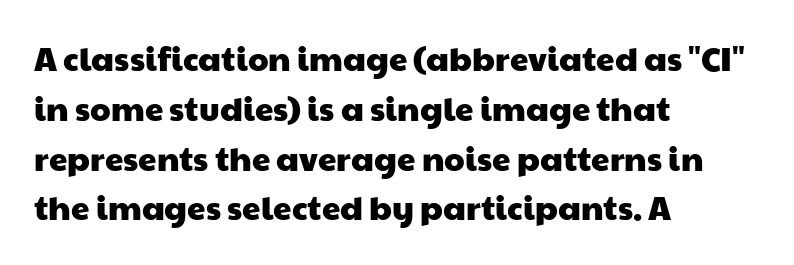
There is no visible air inserted between adjacent glyphs. Each new line begins a customary step beneath the previous one. Quick note: underline off. Teacher's note: observe the even left margin — that is flush-left alignment.
